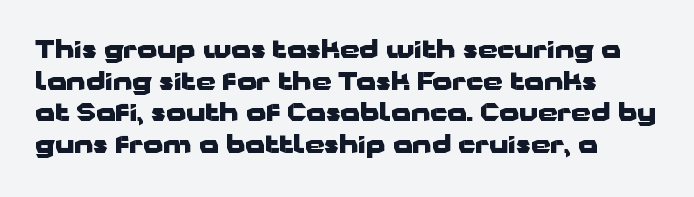
The image shows 25 px bold type, upright; set normal line spacing (1.27x), normal letter spacing, not underlined.
